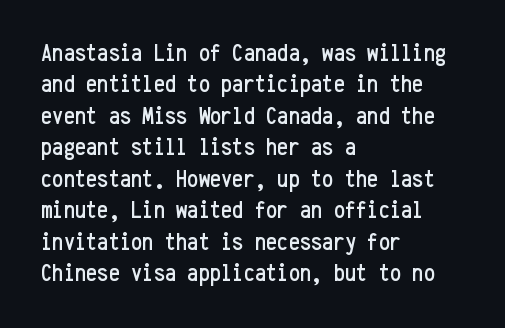
{"italic": "no", "underline": "no", "align": "left", "line_spacing": "normal", "line_spacing_ratio": 1.26, "letter_spacing": "normal", "letter_spacing_em": 0.0, "glyph_px": 25}
